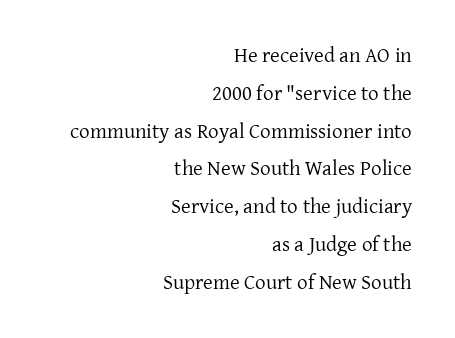
Q: Is the text bold? A: No.
Q: Is the text italic (slanted)? A: No, it is upright.
Q: Is the text underlined? A: No.
Q: How is the paragraph aligned? A: Right-aligned.
Q: Is the spacing between letters normal or unusually wide? A: Normal.
